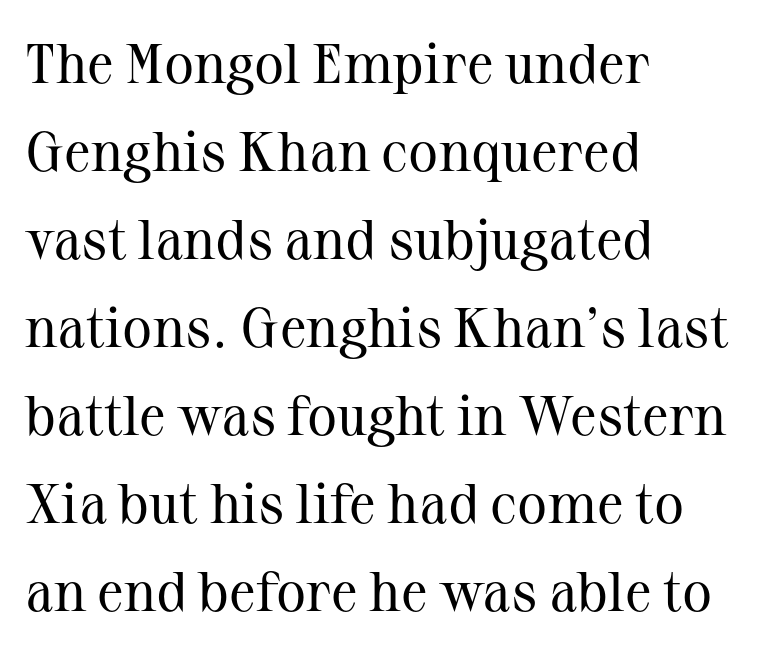
{"serif": "yes", "italic": "no", "bold": "no", "weight": "regular", "width": "normal", "stroke_contrast": "medium", "x_height": "medium", "monospaced": "no", "underline": "no", "align": "left", "line_spacing": "normal", "line_spacing_ratio": 1.57, "letter_spacing": "normal", "letter_spacing_em": 0.0, "glyph_px": 56}
